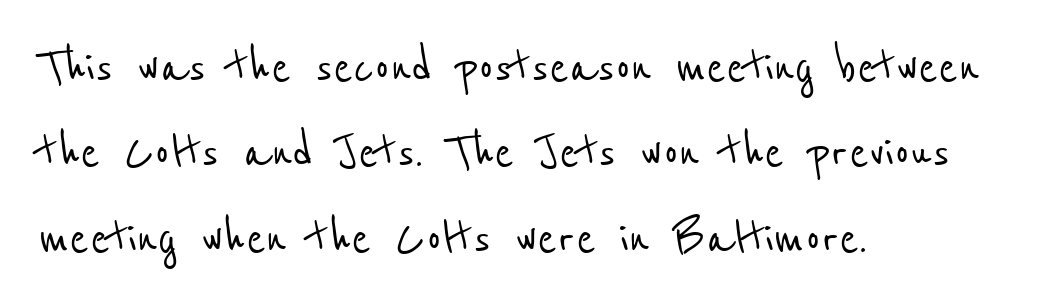
{"serif": "no", "width": "condensed", "stroke_contrast": "low", "x_height": "medium", "monospaced": "no", "underline": "no", "align": "left", "line_spacing": "normal", "line_spacing_ratio": 1.47, "letter_spacing": "normal", "letter_spacing_em": 0.0, "glyph_px": 58}
